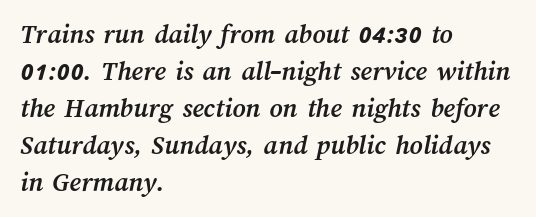
Q: Is the text bold? A: Yes.
Q: Is the text underlined? A: No.
Q: How is the paragraph aligned? A: Left-aligned.
Q: Is the spacing between letters normal or unusually wide? A: Normal.
Q: Is the spacing between lines tight, normal or loose? A: Normal.
Q: Width (condensed, normal, or wide)? A: Normal.
Q: Stroke contrast? A: Medium.
Q: x-height? A: Medium.
Q: Monospaced? A: No.
